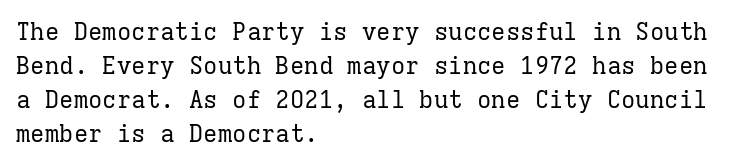
The image shows 24 px text type, upright; set left-aligned, normal line spacing (1.42x), normal letter spacing, not underlined.
